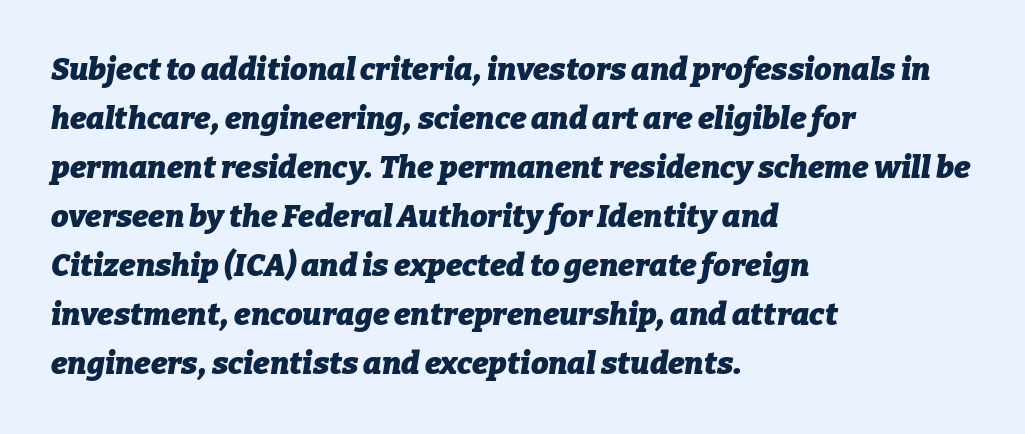
Do the characters align in a grid? No, the font is proportional. Tracking here is standard; glyphs follow each other at the usual distance. The letters are bold, with thick, heavy strokes. Evenly set lines give the paragraph a standard silhouette.
